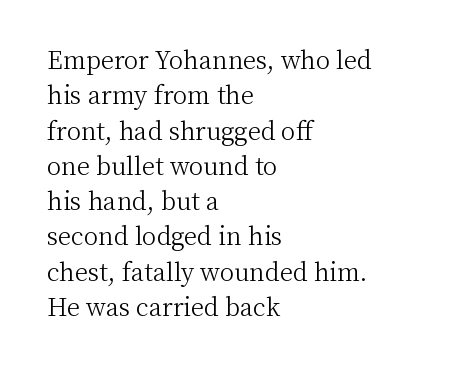
The image shows 24 px text type, upright; set left-aligned, normal line spacing (1.47x), normal letter spacing, not underlined.
